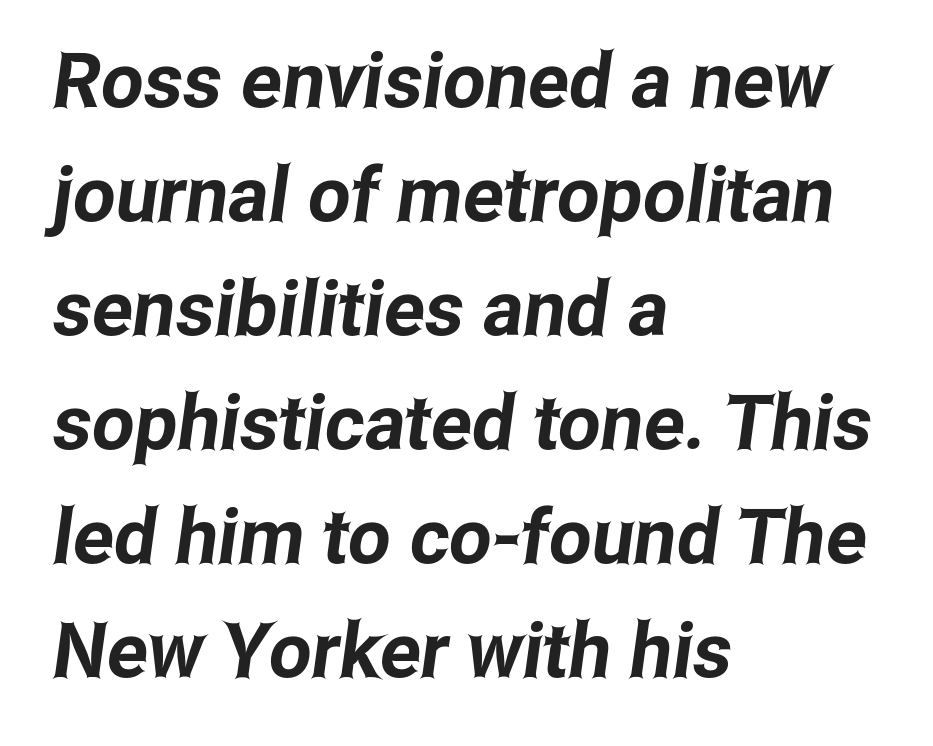
The image shows 76 px condensed sans-serif type; set left-aligned, normal line spacing (1.5x), normal letter spacing, not underlined; low stroke contrast and a medium x-height.
